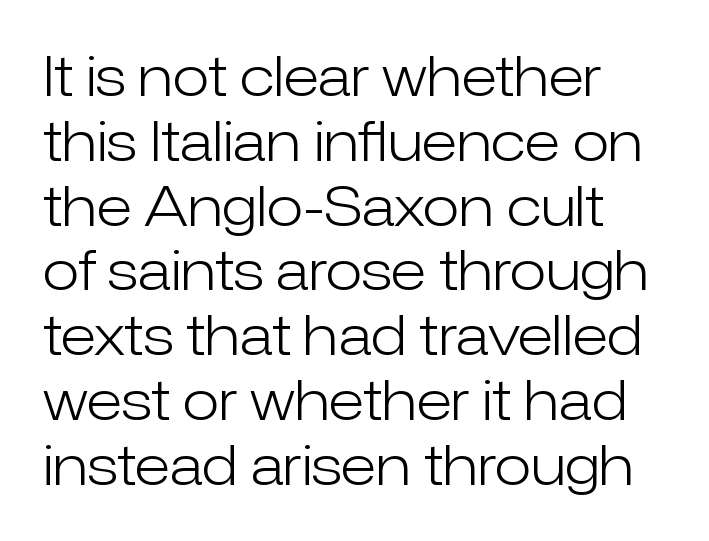
The image shows 54 px light sans-serif type, upright; set left-aligned, line spacing 1.2x, normal letter spacing, not underlined; low stroke contrast and a medium x-height.
